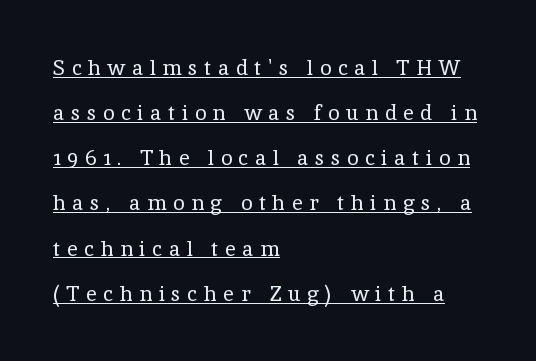
Nope, not italic — everything's standing straight. A continuous stroke trails under the words, as in a hyperlink. Look at the tracking — it's clearly loosened, letters drifting apart. A typesetter would call this leading open, well beyond the default. Line beginnings align vertically; line endings do not.
